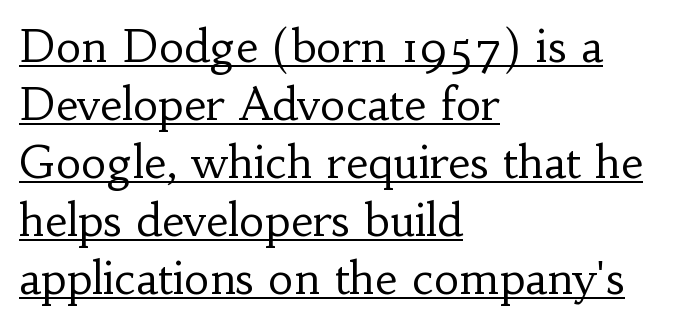
Q: Is the text bold? A: No.
Q: Is the text italic (slanted)? A: No, it is upright.
Q: Is the typeface a serif or a sans-serif typeface? A: Serif.
Q: Is the text underlined? A: Yes.
Q: How is the paragraph aligned? A: Left-aligned.
Q: Is the spacing between letters normal or unusually wide? A: Normal.
Q: Is the spacing between lines tight, normal or loose? A: Normal.
Q: Width (condensed, normal, or wide)? A: Normal.
Q: Stroke contrast? A: Low.
Q: x-height? A: Small.
Q: Monospaced? A: No.
